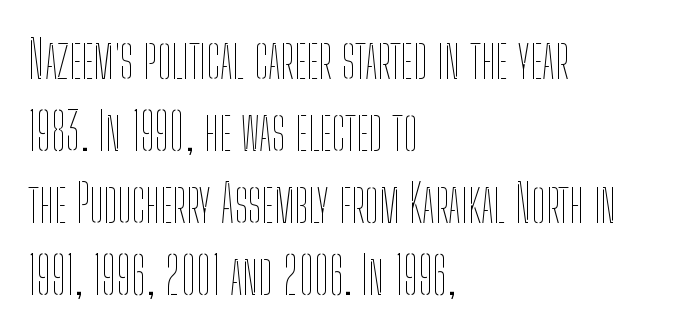
{"italic": "no", "bold": "no", "weight": "thin", "width": "condensed", "stroke_contrast": "low", "x_height": "medium", "monospaced": "no", "underline": "no", "align": "left", "line_spacing": "normal", "line_spacing_ratio": 1.41, "letter_spacing": "normal", "letter_spacing_em": 0.0, "glyph_px": 51}
